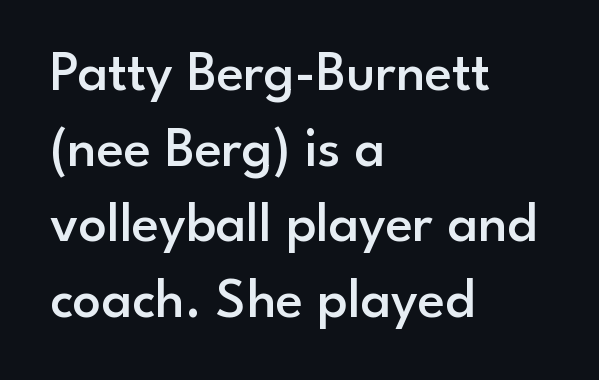
{"serif": "no", "italic": "no", "bold": "semi", "weight": "semibold", "width": "normal", "stroke_contrast": "low", "x_height": "small", "monospaced": "no", "underline": "no", "align": "left", "line_spacing": "normal", "line_spacing_ratio": 1.35, "letter_spacing": "normal", "letter_spacing_em": 0.0, "glyph_px": 56}
